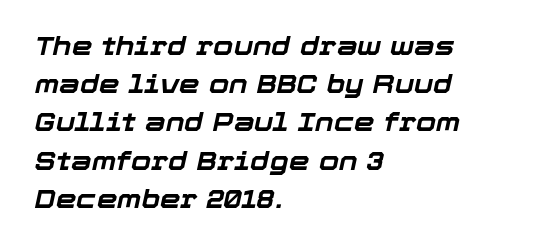
{"italic": "yes", "lean": "right", "slant_degrees": 12, "bold": "yes", "underline": "no", "align": "left", "line_spacing": "normal", "line_spacing_ratio": 1.47, "letter_spacing": "normal", "letter_spacing_em": 0.0, "glyph_px": 26}
